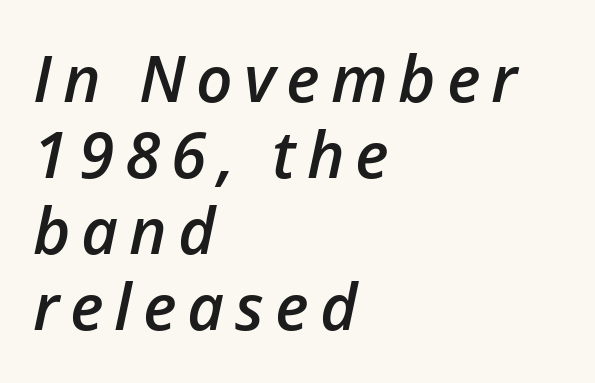
Q: Is the text bold? A: Semi-bold.
Q: Is the text italic (slanted)? A: Yes, it leans right by about 12 degrees.
Q: Is the text underlined? A: No.
Q: How is the paragraph aligned? A: Left-aligned.
Q: Width (condensed, normal, or wide)? A: Normal.
Q: Stroke contrast? A: Low.
Q: x-height? A: Medium.
Q: Monospaced? A: No.
